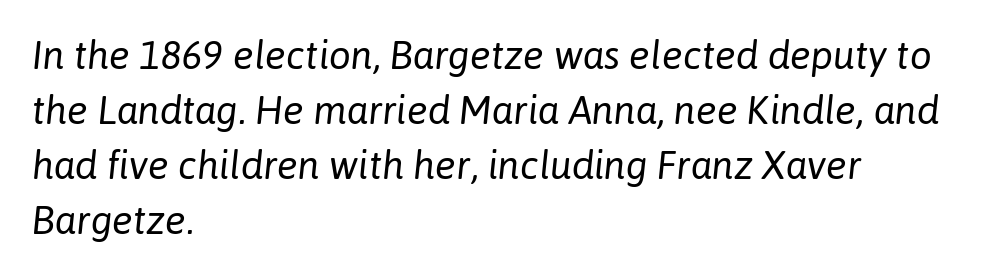
Only glyphs here, with clear space below each row. Does the leading feel generous? No, just average. The axis of the letterforms is tilted away from vertical. No extra tracking has been applied to these lines. The passage shown is typed in a proportional face where columns would drift. Reading down the block, your eye returns to a fixed left position each line.
